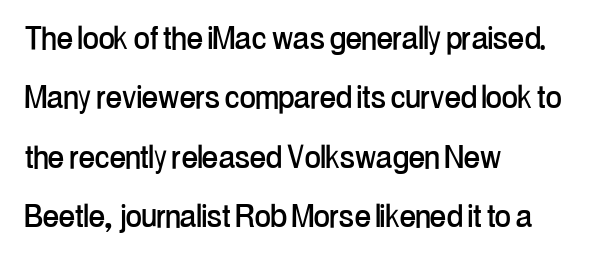
No italicization has been applied; the sample stays upright. The setting favours the left margin, as ordinary paragraphs usually do. Examine the stroke ends and you'll find no serifs. The specimen omits any rule beneath the text block's lines.
